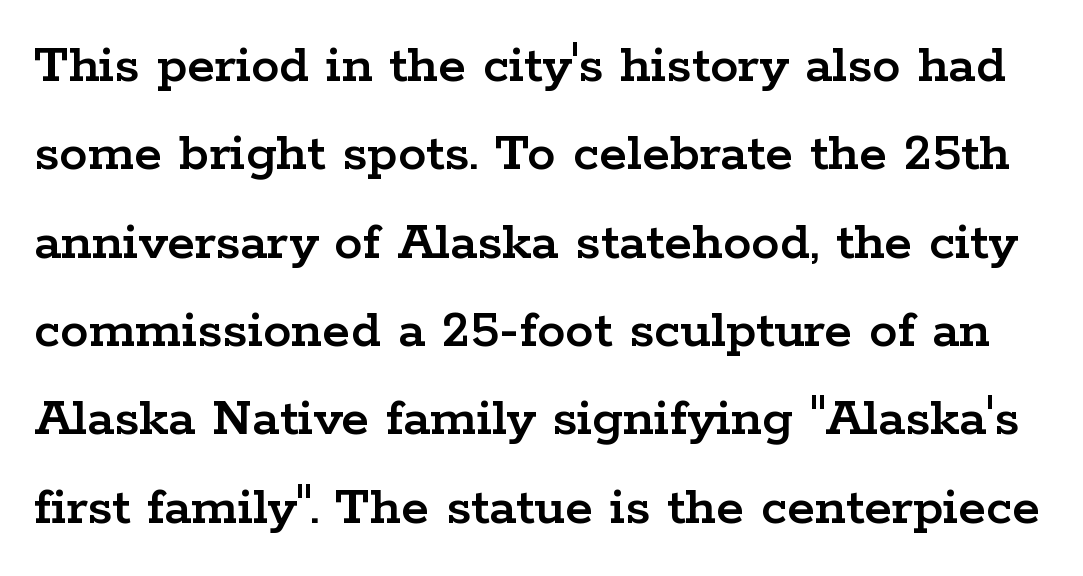
The letters advance in unequal steps, a hallmark of proportional type. Honestly, the row spacing looks completely unremarkable. Is this a sans? No — the strokes have serifs. Caption: standard tracking, unaltered.
